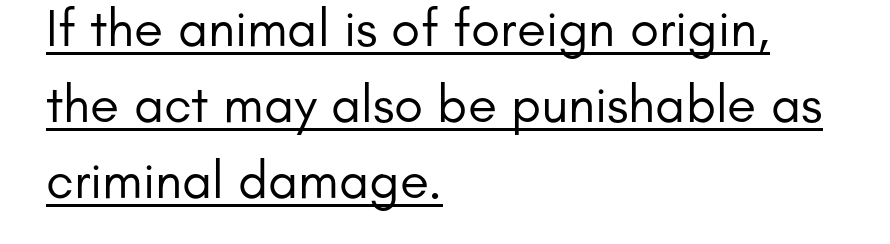
{"serif": "no", "italic": "no", "bold": "no", "weight": "regular", "width": "normal", "stroke_contrast": "low", "x_height": "small", "monospaced": "no", "underline": "yes", "align": "left", "line_spacing": "normal", "line_spacing_ratio": 1.43, "letter_spacing": "normal", "letter_spacing_em": 0.0, "glyph_px": 53}
